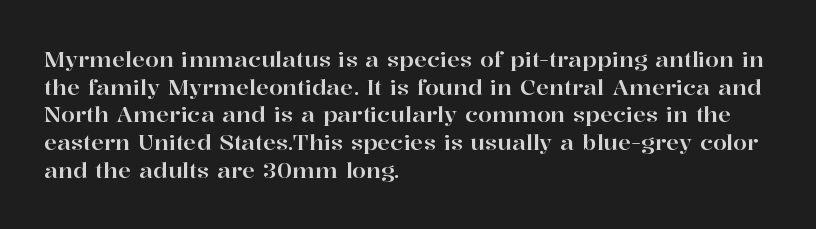
Regarding leading, the lines here are spaced in the standard way. The space beneath each line is pristine and unruled. Tracking value appears to be zero — textbook default spacing. The setting favours the left margin, as ordinary paragraphs usually do.
